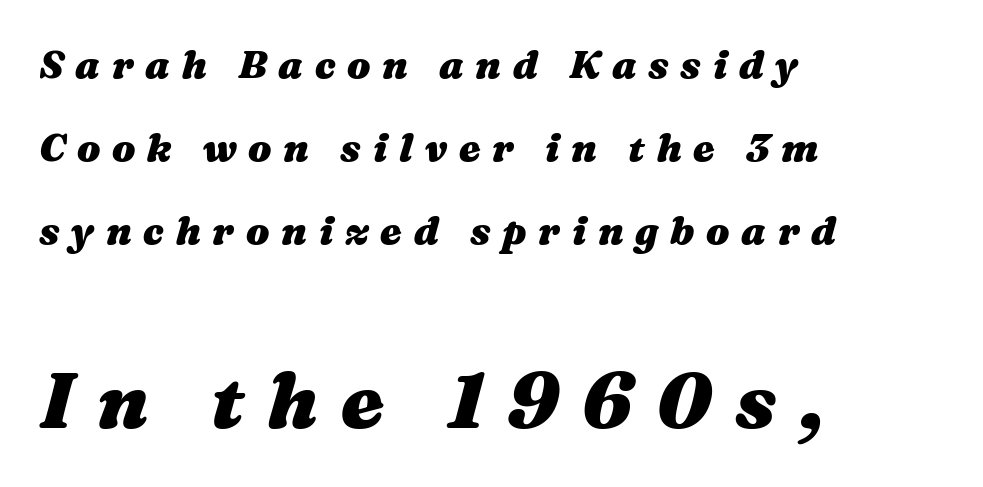
The image shows 78 px heavy, wide type, italic (leaning right); set left-aligned, loose line spacing (2.13x), unusually wide letter spacing (+0.3 em), not underlined; the second (bottom) block is 2.0x larger; medium stroke contrast and a medium x-height.
